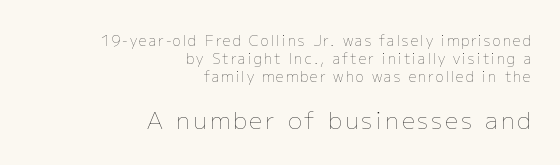
The image shows 23 px text type, upright; set right-aligned, normal line spacing (1.29x), not underlined; the second (bottom) block is 1.64x larger.
